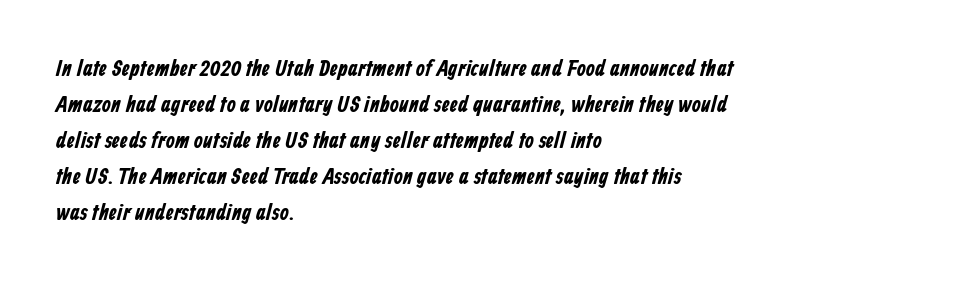
Q: Is the text underlined? A: No.
Q: How is the paragraph aligned? A: Left-aligned.
Q: Is the spacing between letters normal or unusually wide? A: Normal.
Q: Is the spacing between lines tight, normal or loose? A: Normal.
